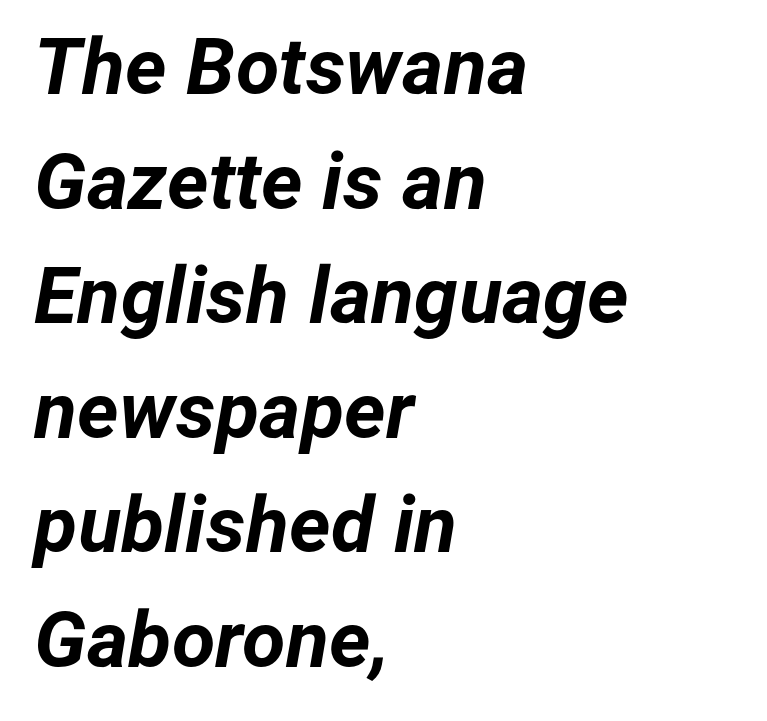
Q: Is the text bold? A: Yes.
Q: Is the text italic (slanted)? A: Yes, it leans right by about 12 degrees.
Q: Is the text underlined? A: No.
Q: How is the paragraph aligned? A: Left-aligned.
Q: Is the spacing between letters normal or unusually wide? A: Normal.
Q: Is the spacing between lines tight, normal or loose? A: Normal.
Q: Width (condensed, normal, or wide)? A: Normal.
Q: Stroke contrast? A: Low.
Q: x-height? A: Medium.
Q: Monospaced? A: No.
